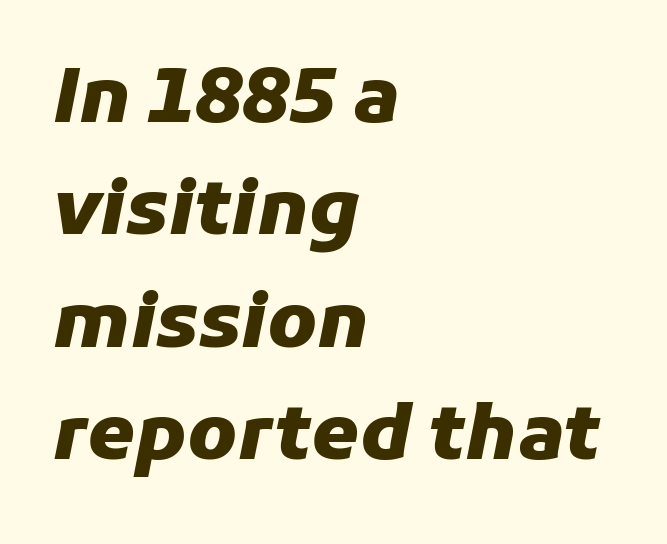
The image shows 76 px heavy type, italic (leaning right); set left-aligned, normal line spacing (1.48x), normal letter spacing, not underlined; low stroke contrast and a medium x-height.
